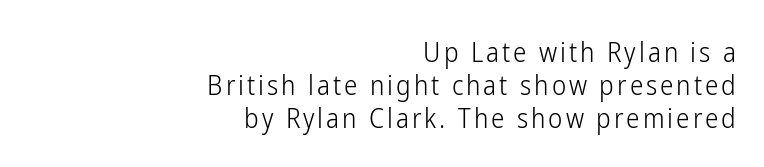
{"italic": "no", "bold": "no", "underline": "no", "align": "right", "line_spacing_ratio": 1.23, "glyph_px": 27}
